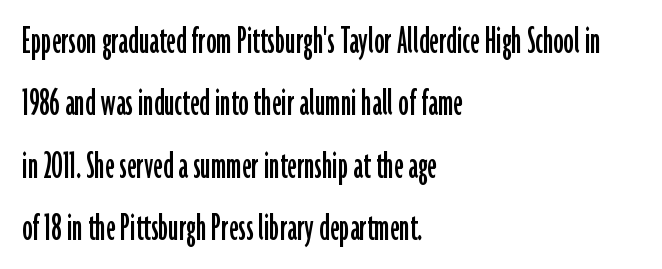
A typesetter would call this proportional, since set widths differ per character. Look at the bottom of the vertical strokes: they stop flat, with no serifs. A classic flush-left, rag-right setting is used for this passage. Descender tails drop into unmarked territory.
